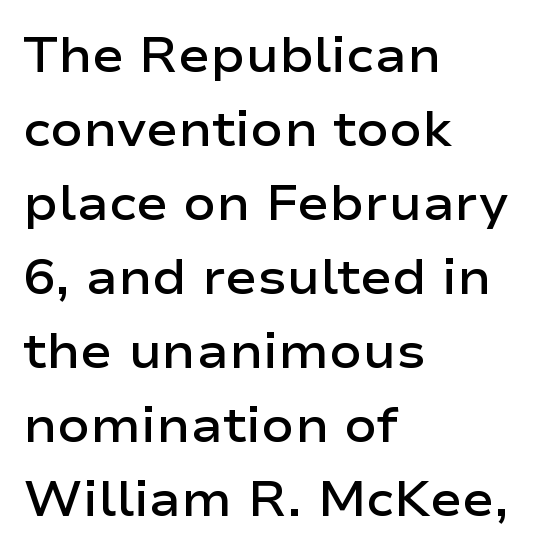
The image shows 48 px semibold, wide sans-serif type, upright; set left-aligned, normal line spacing (1.54x), normal letter spacing, not underlined; low stroke contrast and a medium x-height.
